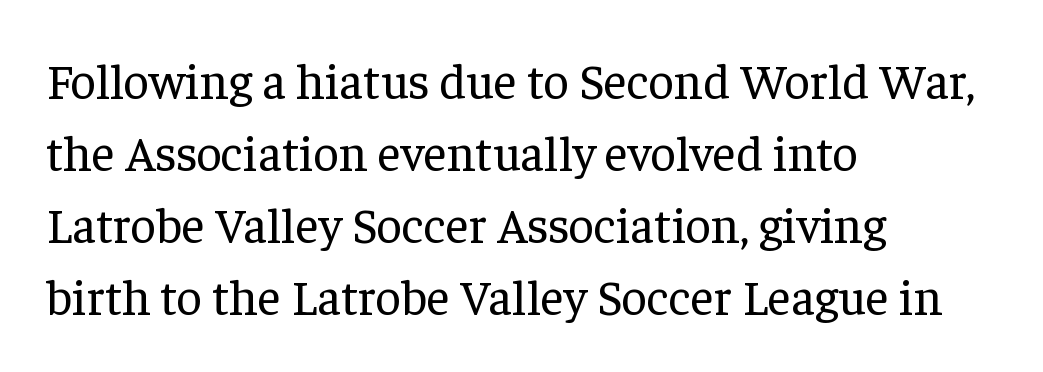
{"serif": "yes", "italic": "no", "bold": "no", "weight": "regular", "width": "normal", "stroke_contrast": "low", "x_height": "medium", "monospaced": "no", "underline": "no", "align": "left", "line_spacing": "normal", "line_spacing_ratio": 1.44, "letter_spacing": "normal", "letter_spacing_em": 0.0, "glyph_px": 50}
